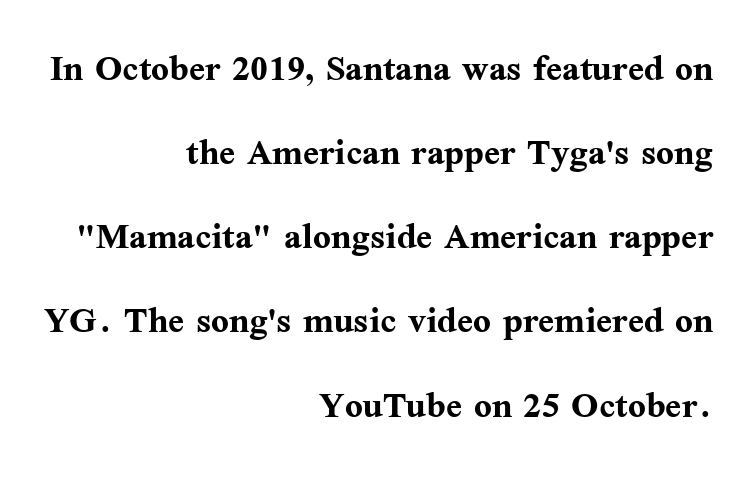
Between one letter and the next there's only the usual sliver of space. Letters rest on an invisible, unmarked baseline. Every character sits straight up, as roman type does. Regarding serifs, this sample has them. The passage shown is typed in a proportional face where columns would drift. Every letter is thick-stroked: bold, no question.
